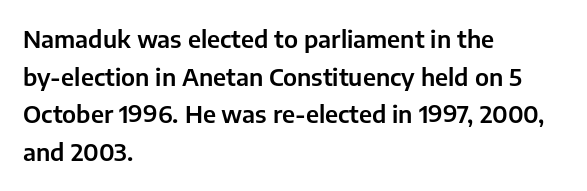
{"italic": "no", "underline": "no", "align": "left", "line_spacing": "normal", "line_spacing_ratio": 1.57, "letter_spacing": "normal", "letter_spacing_em": 0.0, "glyph_px": 24}
